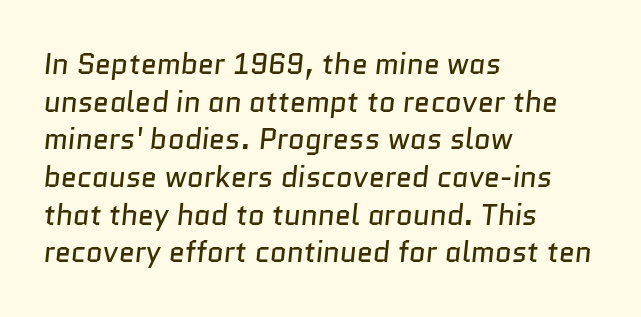
{"serif": "no", "bold": "no", "weight": "regular", "width": "normal", "stroke_contrast": "low", "x_height": "medium", "monospaced": "no", "underline": "no", "align": "left", "line_spacing": "normal", "line_spacing_ratio": 1.3, "letter_spacing": "normal", "letter_spacing_em": 0.0, "glyph_px": 29}
